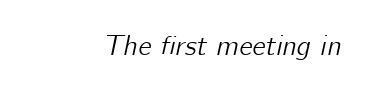
Q: Is the text italic (slanted)? A: Yes, it leans right by about 12 degrees.
Q: Is the text underlined? A: No.
Q: Is the spacing between letters normal or unusually wide? A: Normal.
Q: Width (condensed, normal, or wide)? A: Normal.
Q: Stroke contrast? A: Low.
Q: x-height? A: Medium.
Q: Monospaced? A: No.
